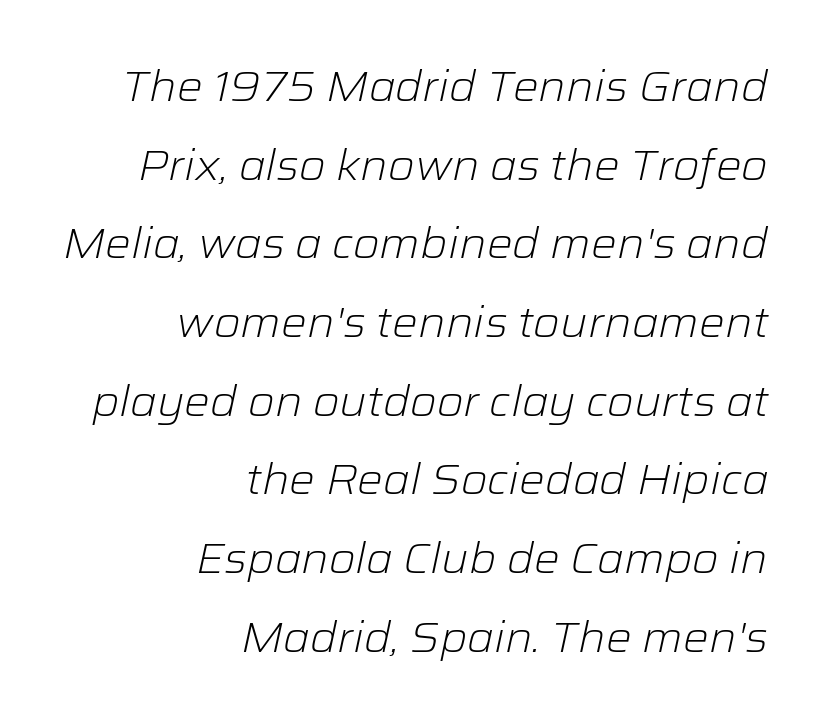
The face used here is proportionally spaced, like ordinary book or web type. The glyphs are unaccompanied by any horizontal stroke below them. The cut favours lightness, reaching ordinary text weight at its darkest. A typesetter would mark this as italic. A student would call this right alignment; a typographer would say flush right, rag left. This rendering leaves character spacing at its baseline value.
